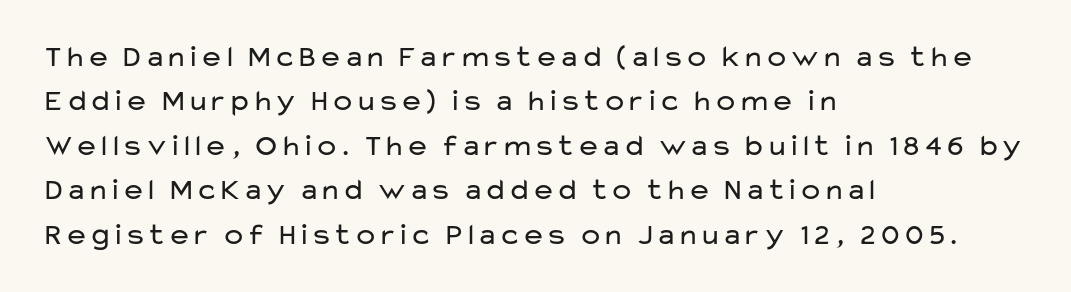
The image shows 30 px regular-weight, wide sans-serif type, upright; set left-aligned, normal line spacing (1.48x), normal letter spacing, not underlined; low stroke contrast and a medium x-height.
